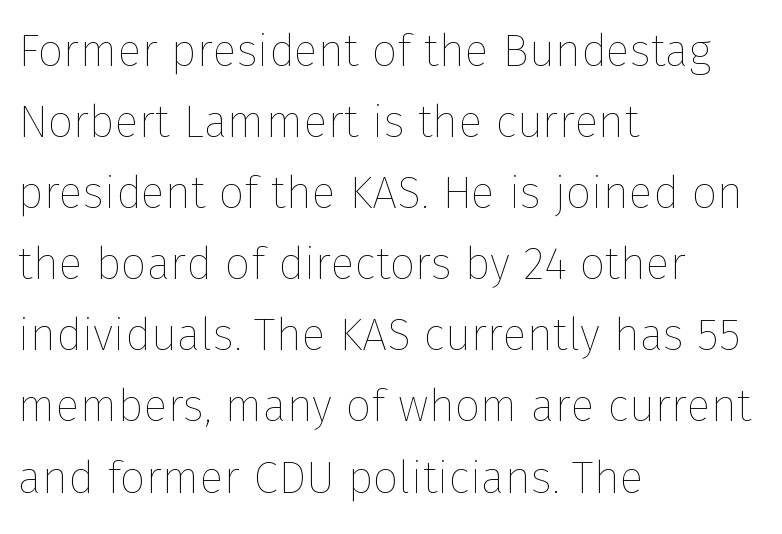
Q: Is the text bold? A: No.
Q: Is the text italic (slanted)? A: No, it is upright.
Q: Is the text underlined? A: No.
Q: How is the paragraph aligned? A: Left-aligned.
Q: Is the spacing between letters normal or unusually wide? A: Normal.
Q: Is the spacing between lines tight, normal or loose? A: Normal.
Q: Width (condensed, normal, or wide)? A: Normal.
Q: Stroke contrast? A: Low.
Q: x-height? A: Medium.
Q: Monospaced? A: No.
